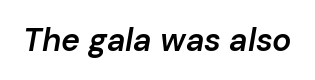
Q: Is the text bold? A: Semi-bold.
Q: Is the text italic (slanted)? A: Yes, it leans right by about 10 degrees.
Q: Is the text underlined? A: No.
Q: Is the spacing between letters normal or unusually wide? A: Normal.
Q: Width (condensed, normal, or wide)? A: Normal.
Q: Stroke contrast? A: Low.
Q: x-height? A: Medium.
Q: Monospaced? A: No.
